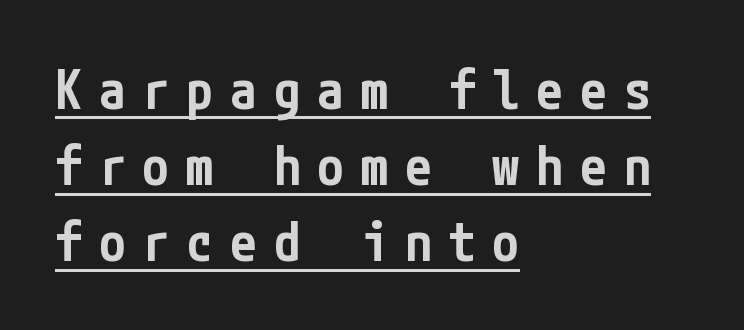
The image shows 54 px semibold, condensed sans-serif type, upright; set left-aligned, normal line spacing (1.41x), unusually wide letter spacing (+0.31 em), underlined; low stroke contrast and a medium x-height.
